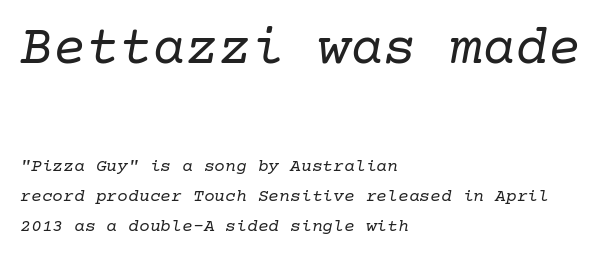
The image shows 55 px regular-weight serif type, italic (leaning right); set left-aligned, normal line spacing (1.67x), normal letter spacing, not underlined; the first (top) block is 3.06x larger; low stroke contrast and a medium x-height.
